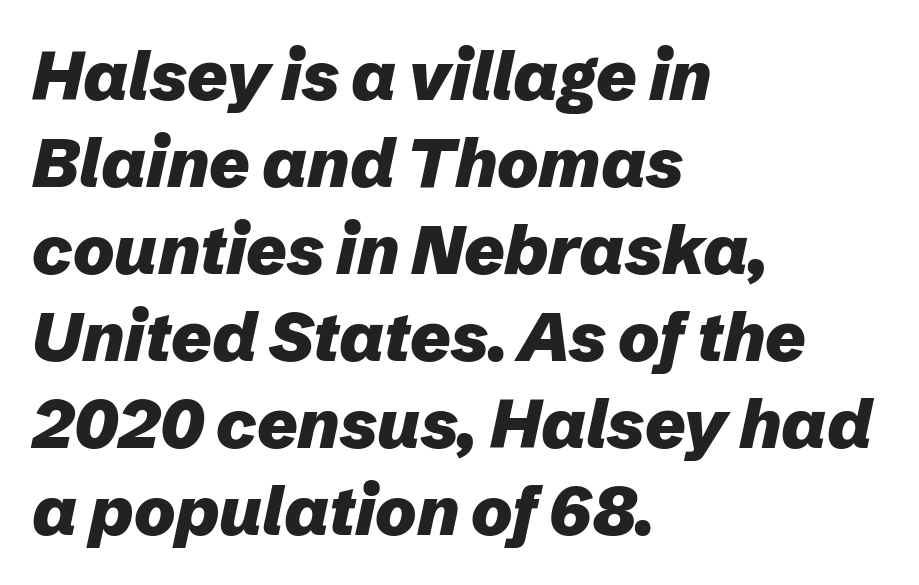
The image shows 69 px heavy type, italic (leaning right); set left-aligned, normal line spacing (1.26x), normal letter spacing, not underlined; low stroke contrast and a medium x-height.
